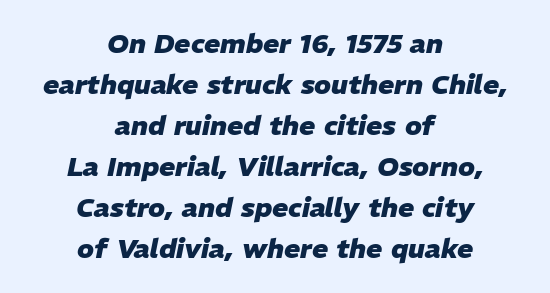
These lines are centered, leaving both edges ragged. These lines keep a tight, regular rhythm from letter to letter. Emphasis by weight is at full strength: bold. Emphasis-style slanted type is in use. Only glyphs here, with clear space below each row.
